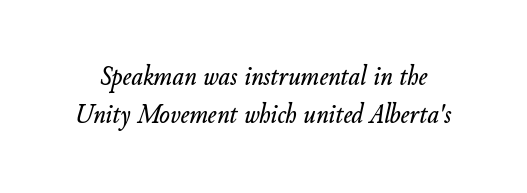
The image shows 28 px text type, italic (leaning right); set normal line spacing (1.36x), normal letter spacing, not underlined; low stroke contrast and a small x-height.
